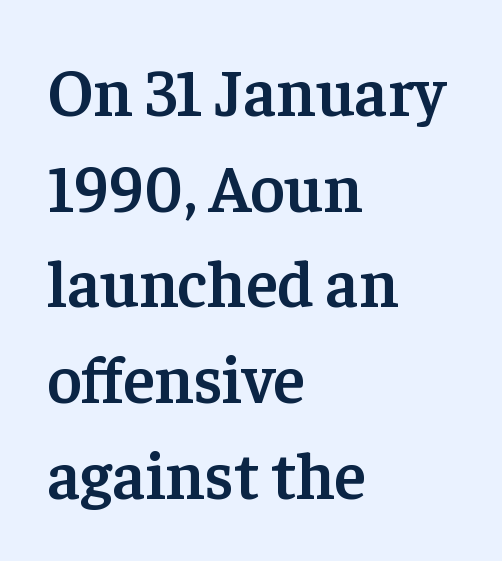
{"serif": "yes", "italic": "no", "bold": "semi", "weight": "semibold", "width": "normal", "stroke_contrast": "low", "x_height": "medium", "monospaced": "no", "underline": "no", "align": "left", "line_spacing": "normal", "line_spacing_ratio": 1.45, "letter_spacing": "normal", "letter_spacing_em": 0.0, "glyph_px": 66}
